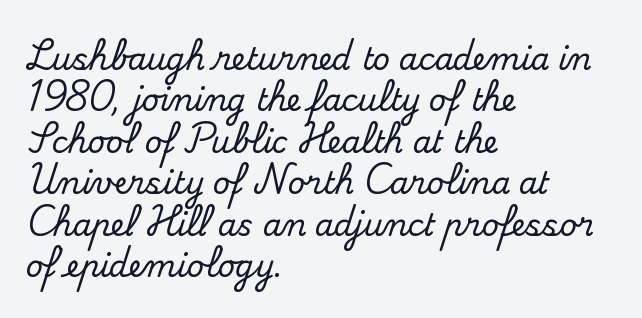
Plain, unruled lines of type. The letters advance in unequal steps, a hallmark of proportional type. The designer left line spacing at the default. How are the letters spaced? Ordinarily, with no added tracking.
